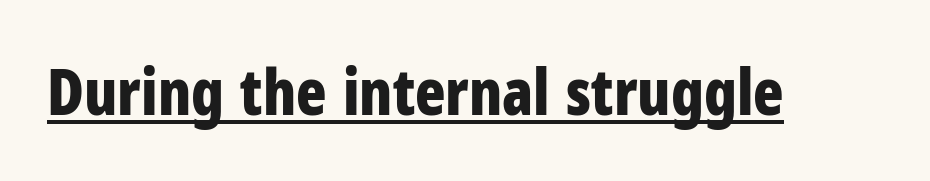
Compared with undecorated copy, this sample adds a rule below the words. Default kerning and tracking; the words read as compact shapes. Classification — sans serif. You could not count columns in this text — the font is proportionally spaced. The strokes are fattened all the way to bold. Upright lettering throughout.
